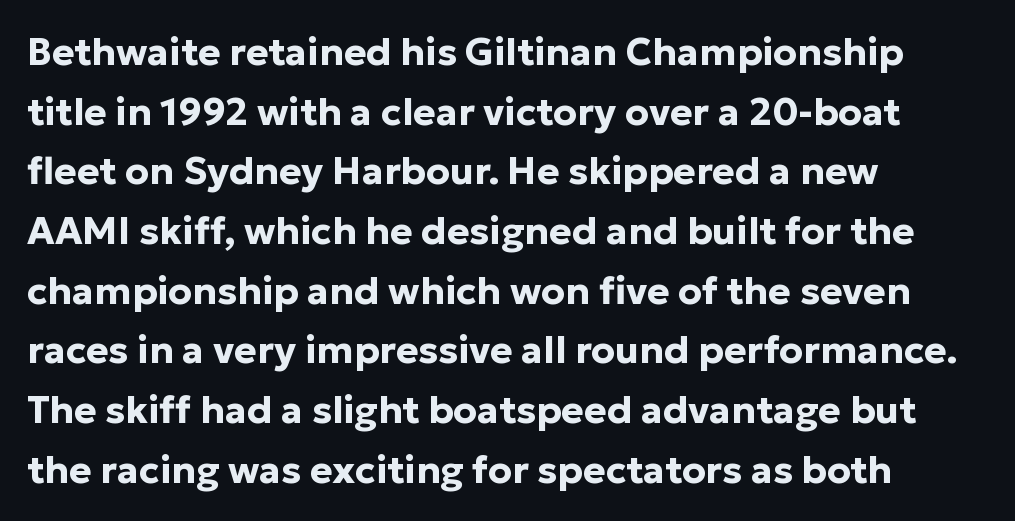
A normal amount of white space separates one row of letters from the next. Rendered with straight, roman letterforms. The passage shown is not underscored anywhere. No feet cap the strokes, marking this as sans-serif type. Spacing between characters is what you'd get straight out of the box. A student would call this left alignment; a typographer would say flush left, rag right.
